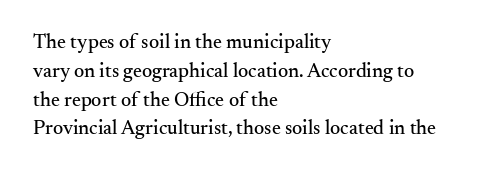
The image shows 20 px text type, upright; set left-aligned, normal line spacing (1.44x), normal letter spacing, not underlined.
